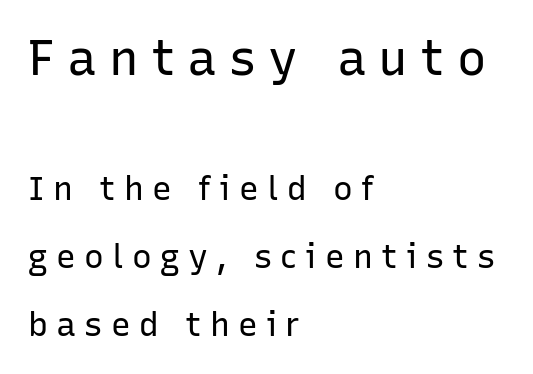
Q: Is the text bold? A: No.
Q: Is the text italic (slanted)? A: No, it is upright.
Q: Is the typeface a serif or a sans-serif typeface? A: Sans-serif.
Q: Is the text underlined? A: No.
Q: How is the paragraph aligned? A: Left-aligned.
Q: Is the spacing between letters normal or unusually wide? A: Unusually wide.
Q: Is the spacing between lines tight, normal or loose? A: Loose.
Q: Which block of text is set in a larger size, the first (top) or the second (bottom)? A: The first (top) one.
Q: Width (condensed, normal, or wide)? A: Normal.
Q: Stroke contrast? A: Low.
Q: x-height? A: Medium.
Q: Monospaced? A: No.
